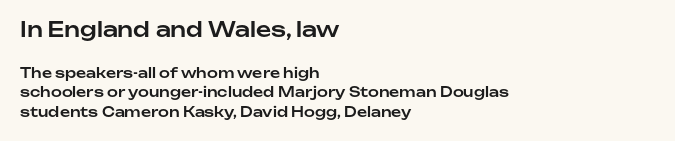
{"italic": "no", "underline": "no", "align": "left", "line_spacing": "normal", "line_spacing_ratio": 1.42, "letter_spacing": "normal", "letter_spacing_em": 0.0, "larger_block": "first", "size_ratio": 1.5, "glyph_px": 21}
